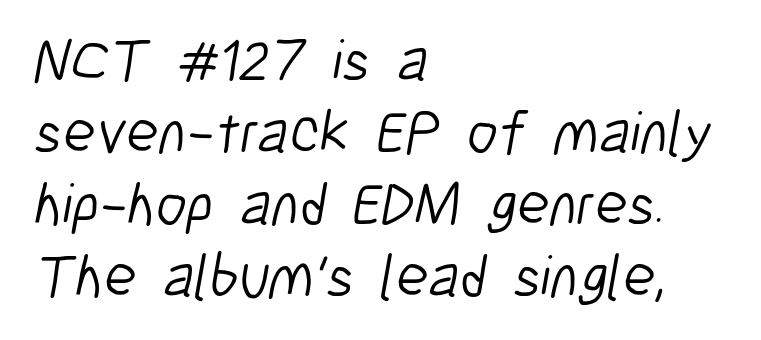
The image shows 60 px light, condensed sans-serif type; set left-aligned, line spacing 1.2x, normal letter spacing, not underlined; low stroke contrast and a medium x-height.
